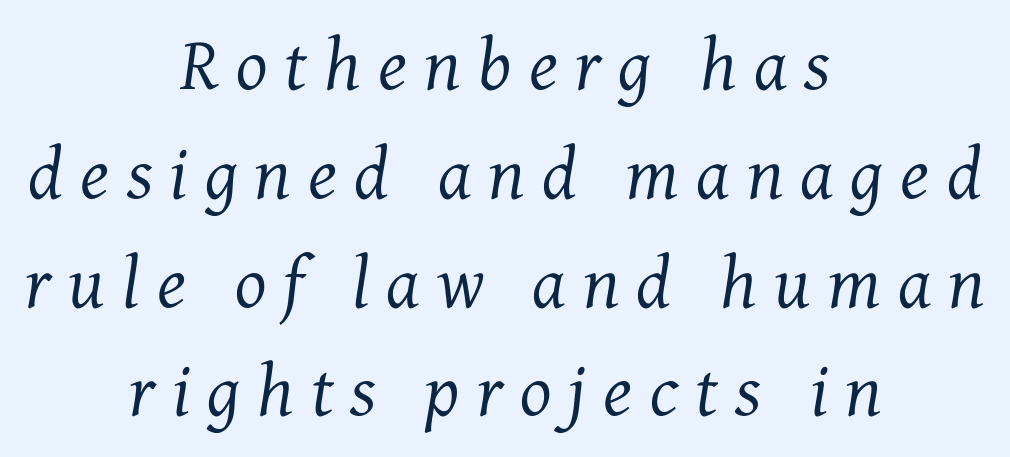
The tracking reads as deliberately expanded to a designer's eye. Varying glyph widths throughout — classic text-font behaviour. A typesetter would label this face a serif. The foot of each line stays bare and open. Summary of weight: not heavy and not bold.
